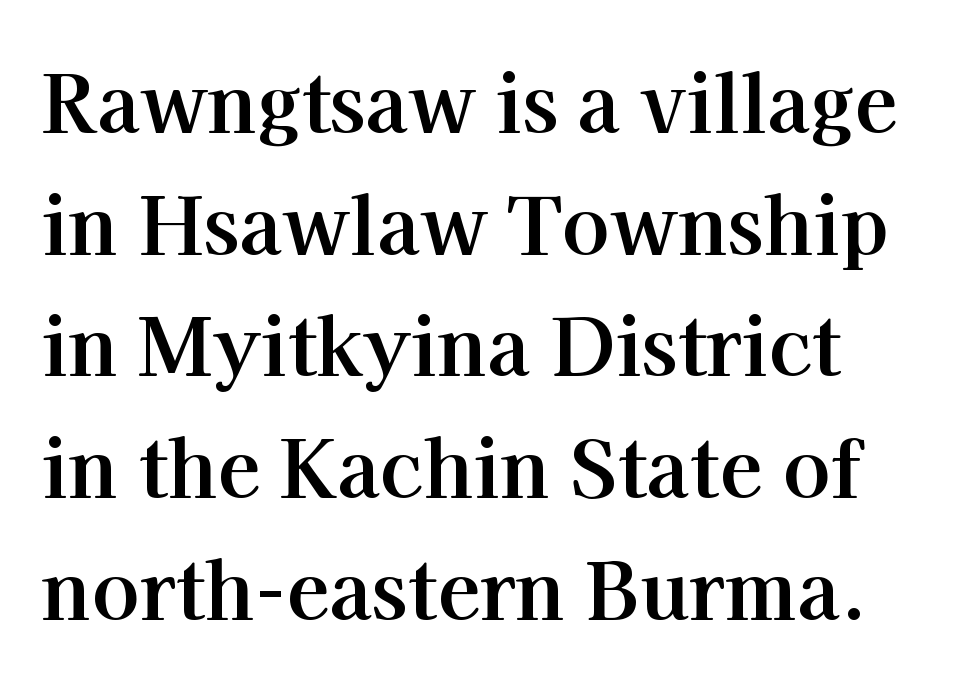
Each new line begins a customary step beneath the previous one. These lines are rendered in a variable-pitch font. Heavy, bold letterforms. This sample is left-justified, so line endings fall wherever the words run out. This sample uses a serif face. A typesetter would mark this as roman, not italic.
